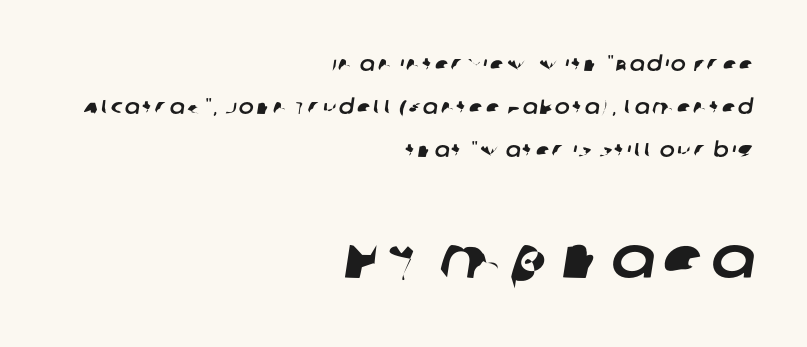
The image shows 59 px sans-serif type; set right-aligned, loose line spacing (2.16x), not underlined; the second (bottom) block is 2.95x larger; low stroke contrast and a large x-height.
